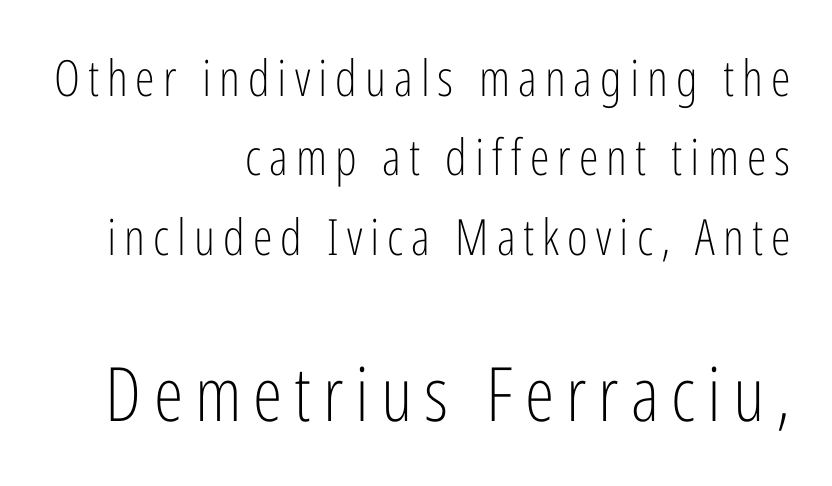
{"serif": "no", "italic": "no", "bold": "no", "weight": "light", "width": "condensed", "stroke_contrast": "low", "x_height": "medium", "monospaced": "no", "underline": "no", "align": "right", "line_spacing": "normal", "line_spacing_ratio": 1.59, "larger_block": "second", "size_ratio": 1.5, "glyph_px": 75}
